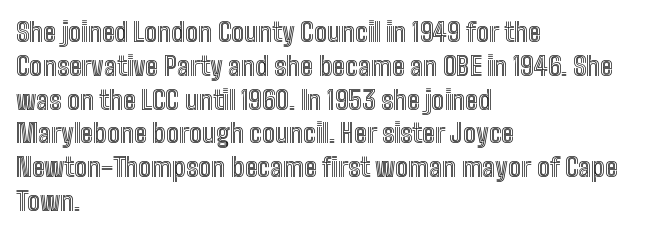
The ragged edge is on the right, which tells us the setting is flush left. How would I describe the line gaps? Plain and ordinary. This is the regular roman posture of the typeface. Only glyphs here, with clear space below each row.
